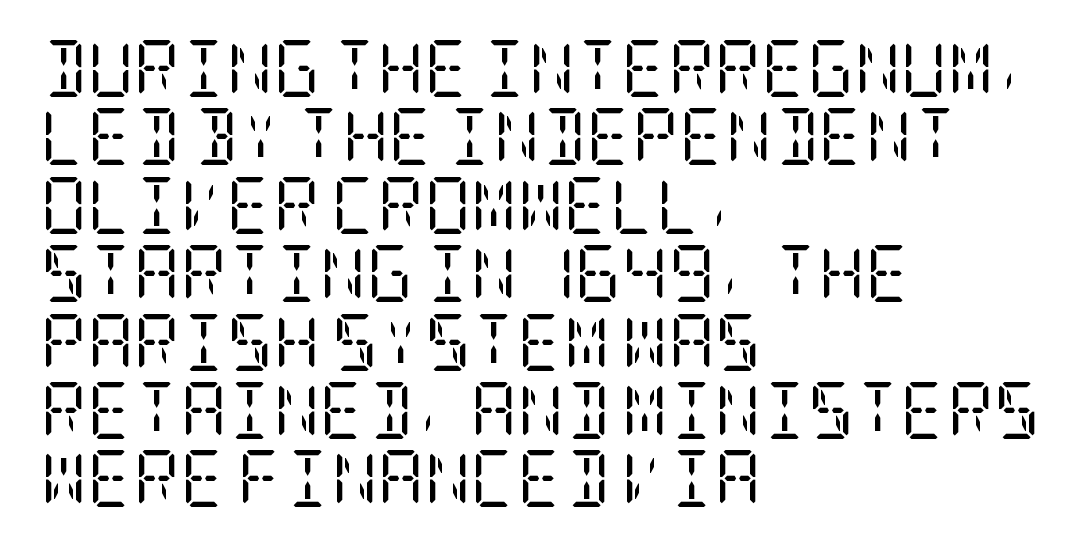
The string is rendered with underlining switched off. In terms of letterform style, serifs are clearly present. Reading down the block, your eye returns to a fixed left position each line. Is this a heavy cut? Hardly; it is regular or lighter. Glyph-to-glyph distance matches everyday printed text.
